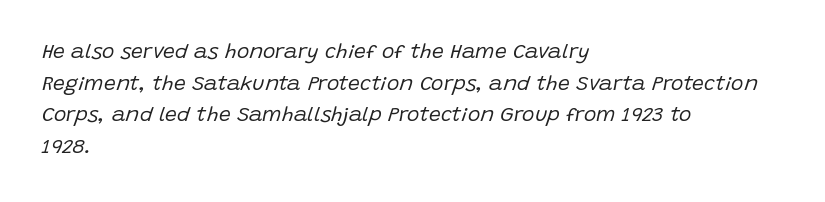
{"italic": "yes", "lean": "right", "slant_degrees": 15, "bold": "no", "underline": "no", "align": "left", "line_spacing": "normal", "line_spacing_ratio": 1.51, "letter_spacing": "normal", "letter_spacing_em": 0.0, "glyph_px": 21}
